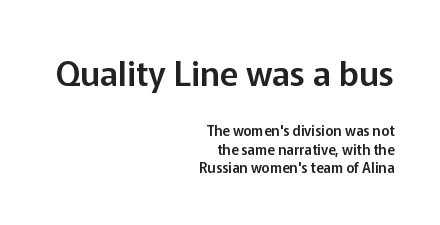
{"serif": "no", "italic": "no", "width": "normal", "stroke_contrast": "low", "x_height": "medium", "monospaced": "no", "underline": "no", "align": "right", "line_spacing": "normal", "line_spacing_ratio": 1.34, "letter_spacing": "normal", "letter_spacing_em": 0.0, "larger_block": "first", "size_ratio": 2.43, "glyph_px": 34}
